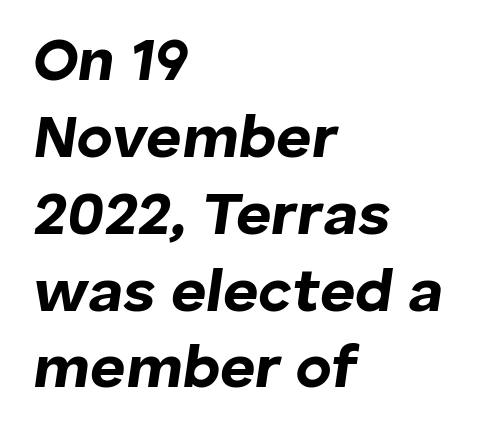
The image shows 61 px bold type, italic (leaning right); set left-aligned, normal line spacing (1.26x), normal letter spacing, not underlined; low stroke contrast and a medium x-height.
